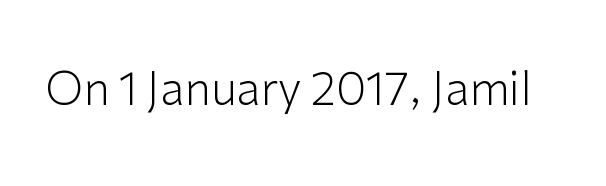
The text was rendered using a sans face with plain stroke endings. Tracking value appears to be zero — textbook default spacing. The cut favours lightness, reaching ordinary text weight at its darkest. This is the regular roman posture of the typeface. Spacing verdict: proportional, widths tailored to each character.
